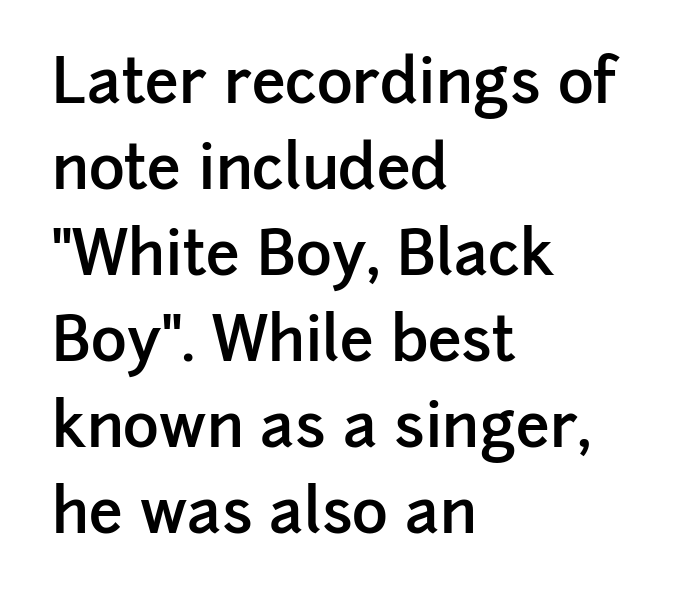
The image shows 61 px semibold sans-serif type, upright; set left-aligned, normal line spacing (1.41x), normal letter spacing, not underlined; low stroke contrast and a medium x-height.
